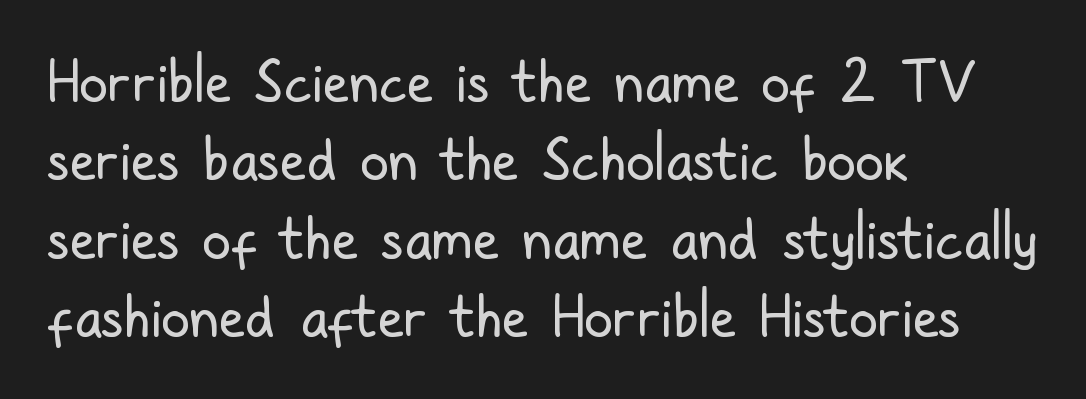
{"serif": "no", "italic": "no", "bold": "no", "weight": "regular", "width": "condensed", "stroke_contrast": "low", "x_height": "medium", "monospaced": "no", "underline": "no", "align": "left", "line_spacing": "normal", "line_spacing_ratio": 1.35, "letter_spacing": "normal", "letter_spacing_em": 0.0, "glyph_px": 58}
